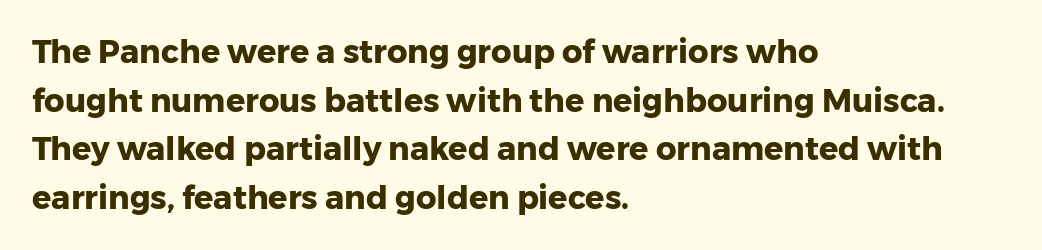
{"serif": "no", "italic": "no", "bold": "yes", "weight": "heavy", "width": "normal", "stroke_contrast": "low", "x_height": "medium", "monospaced": "no", "underline": "no", "align": "left", "line_spacing": "normal", "line_spacing_ratio": 1.52, "letter_spacing": "normal", "letter_spacing_em": 0.0, "glyph_px": 32}
